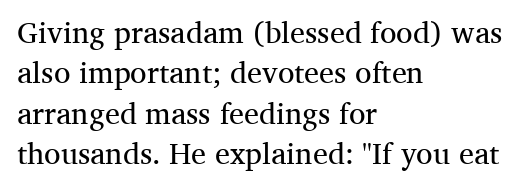
The image shows 30 px regular-weight serif type, upright; set left-aligned, normal line spacing (1.35x), normal letter spacing, not underlined; medium stroke contrast and a medium x-height.
